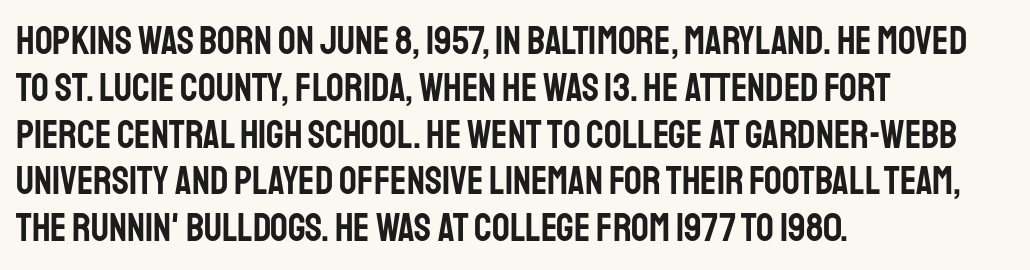
Style check: upright. The zone under the glyphs is completely vacant. Type style note: lacks serifs. The rendering keeps characters at their native spacing.
